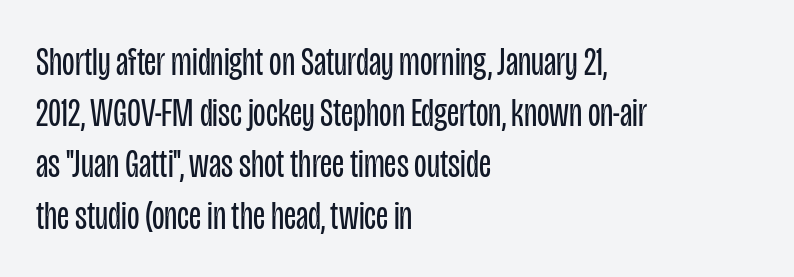
Q: Is the text bold? A: No.
Q: Is the text italic (slanted)? A: No, it is upright.
Q: Is the typeface a serif or a sans-serif typeface? A: Sans-serif.
Q: Is the text underlined? A: No.
Q: How is the paragraph aligned? A: Left-aligned.
Q: Is the spacing between letters normal or unusually wide? A: Normal.
Q: Is the spacing between lines tight, normal or loose? A: Normal.
Q: Width (condensed, normal, or wide)? A: Condensed.
Q: Stroke contrast? A: Low.
Q: x-height? A: Large.
Q: Monospaced? A: No.
